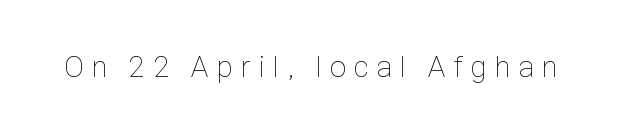
The font sits on the lighter half of the weight spectrum, regular included. Each letter keeps its own natural width here, so spacing adapts to shape. Is the letter spacing exaggerated? Yes — the characters are pushed far apart. The gap between lines stays unmarked. Do the letters lean? They stand straight.
